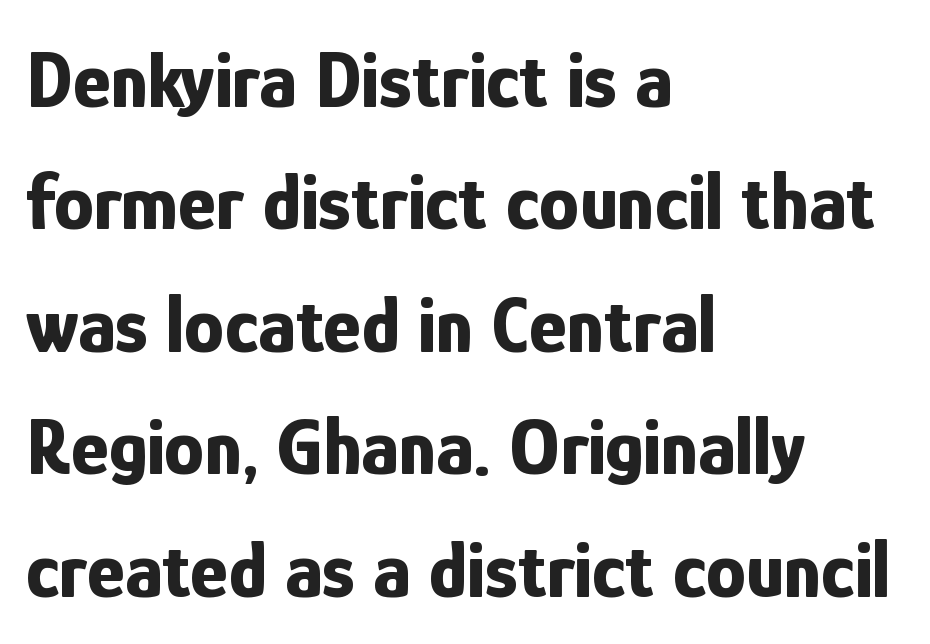
Pretty heavy lettering here — definitely bold. Do the characters align in a grid? No, the font is proportional. The block of text has a typical density, with ordinary space between rows. Serif or sans? Sans — the stroke terminals are bare.
